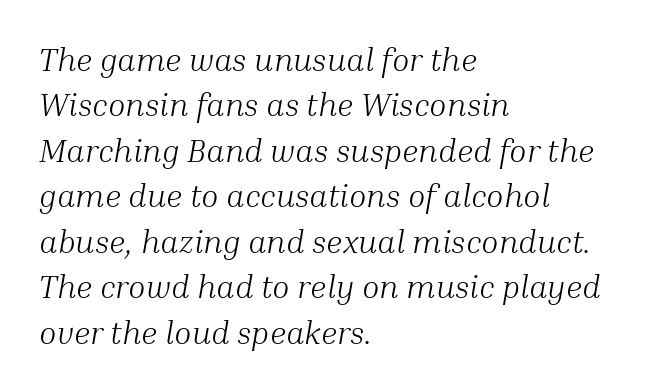
The image shows 32 px light serif type, italic (leaning right); set left-aligned, normal line spacing (1.42x), normal letter spacing, not underlined; medium stroke contrast and a medium x-height.
